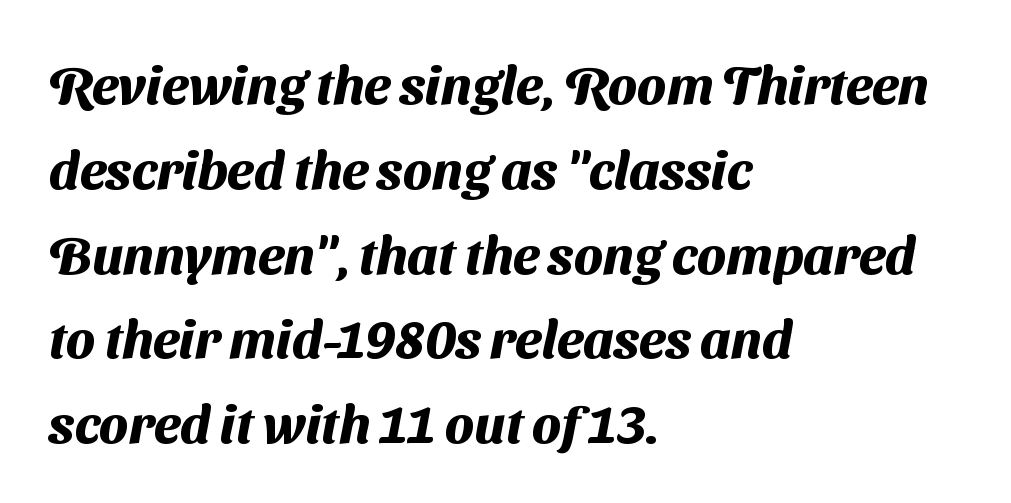
Q: Is the text bold? A: Yes.
Q: Is the typeface a serif or a sans-serif typeface? A: Sans-serif.
Q: Is the text underlined? A: No.
Q: How is the paragraph aligned? A: Left-aligned.
Q: Is the spacing between letters normal or unusually wide? A: Normal.
Q: Is the spacing between lines tight, normal or loose? A: Normal.
Q: Width (condensed, normal, or wide)? A: Normal.
Q: Stroke contrast? A: Medium.
Q: x-height? A: Medium.
Q: Monospaced? A: No.
